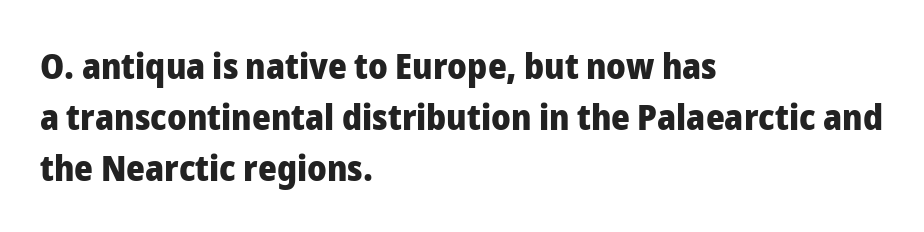
Reading down the block, your eye returns to a fixed left position each line. Vertical strokes here are truly vertical. Students, observe: this is what conventionally led text looks like. Caption: bold face, heavy strokes. Varying glyph widths throughout — classic text-font behaviour.
